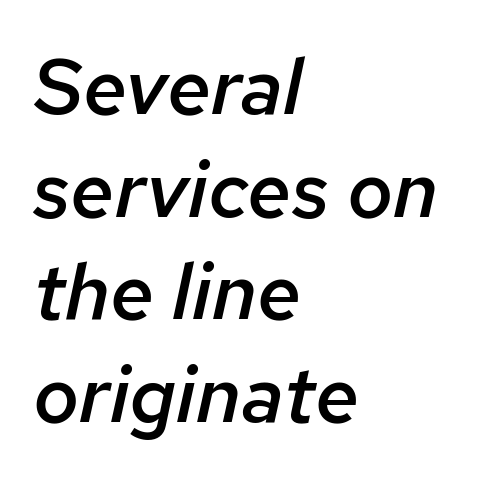
{"italic": "yes", "lean": "right", "slant_degrees": 12, "bold": "semi", "weight": "semibold", "width": "normal", "stroke_contrast": "low", "x_height": "medium", "monospaced": "no", "underline": "no", "align": "left", "line_spacing": "normal", "line_spacing_ratio": 1.3, "letter_spacing": "normal", "letter_spacing_em": 0.0, "glyph_px": 79}
